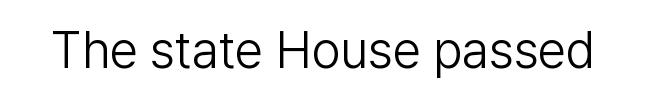
Q: Is the text bold? A: No.
Q: Is the text italic (slanted)? A: No, it is upright.
Q: Is the typeface a serif or a sans-serif typeface? A: Sans-serif.
Q: Is the text underlined? A: No.
Q: Is the spacing between letters normal or unusually wide? A: Normal.
Q: Width (condensed, normal, or wide)? A: Normal.
Q: Stroke contrast? A: Low.
Q: x-height? A: Medium.
Q: Monospaced? A: No.
